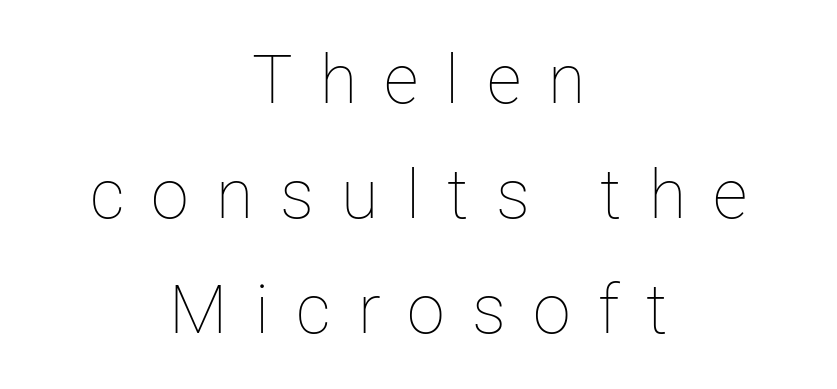
The image shows 68 px thin type, upright; set centered, normal line spacing (1.69x), unusually wide letter spacing (+0.4 em), not underlined; low stroke contrast and a medium x-height.
